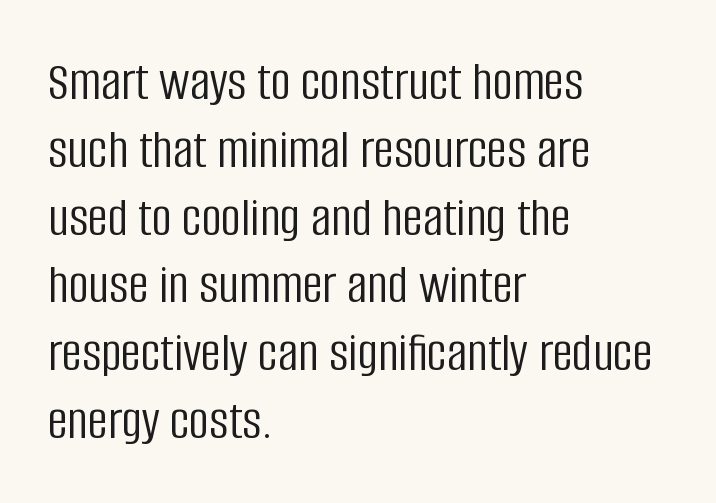
Observe the ordinary spacing: letters are neighbours, not strangers. When letters stand straight like this, we call the style roman or upright. Spacing verdict: proportional, widths tailored to each character. Examine the stroke ends and you'll find no serifs.
